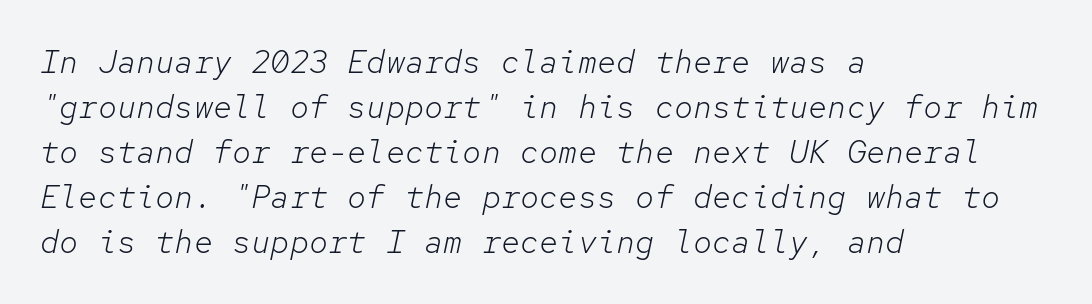
{"italic": "yes", "lean": "right", "slant_degrees": 12, "bold": "no", "weight": "light", "width": "normal", "stroke_contrast": "low", "x_height": "medium", "monospaced": "yes", "underline": "no", "align": "left", "line_spacing": "normal", "line_spacing_ratio": 1.41, "letter_spacing": "normal", "letter_spacing_em": 0.0, "glyph_px": 32}
